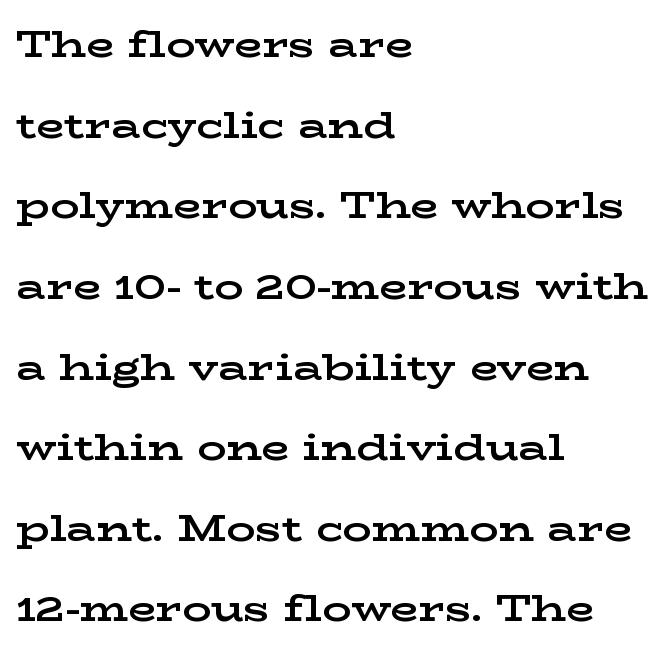
Look at the stroke-to-counter ratio: heavy, a bold. Words float on clear page, feet unadorned. Students, observe: this is what heavily led, spacious text looks like. The type sits square on the baseline with zero lean. The letters advance in unequal steps, a hallmark of proportional type. The letterforms sit shoulder to shoulder at normal distance.
